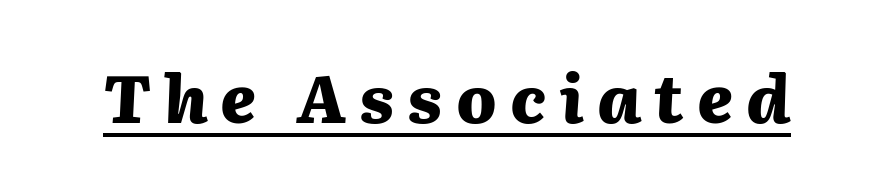
The image shows 66 px heavy type, italic (leaning right); set unusually wide letter spacing (+0.2 em), underlined; medium stroke contrast and a medium x-height.
